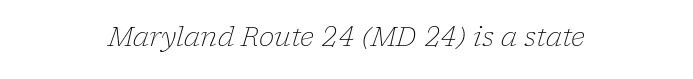
No heavy texture on the line: the type isn't bold. The foot of each line stays bare and open. It's the slanting kind of type. These lines are centered, leaving both edges ragged. The face used here is rendered with its standard letterfit.
